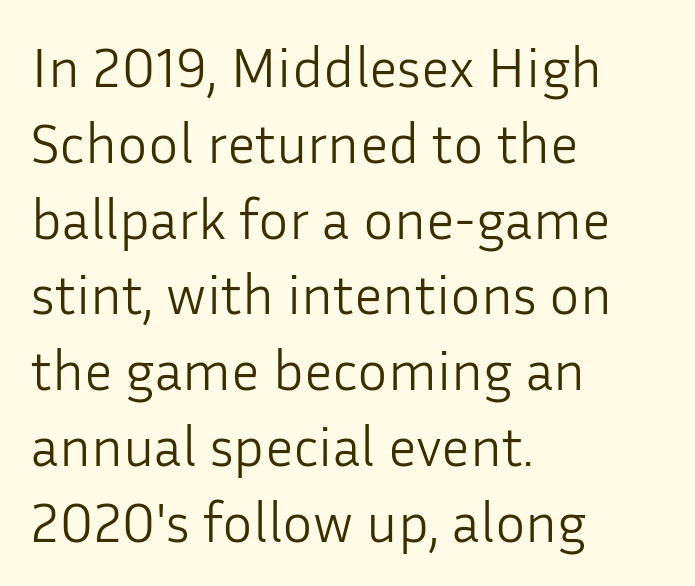
Is this a heavy cut? Hardly; it is regular or lighter. Check the space under the baseline: it is left empty. This sample has the flowing, uneven cadence of proportional lettering. Reading down the column, the eye jumps a familiar distance to each next line. In CSS terms this would be text-align: left. Designer's note — italics off, roman on.
